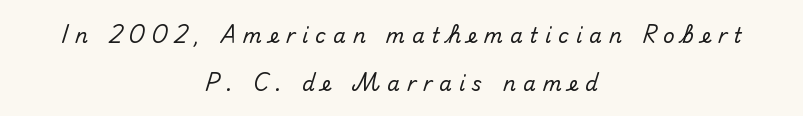
{"underline": "no", "align": "center", "line_spacing": "loose", "line_spacing_ratio": 2.38, "letter_spacing": "wide", "letter_spacing_em": 0.36, "glyph_px": 20}
